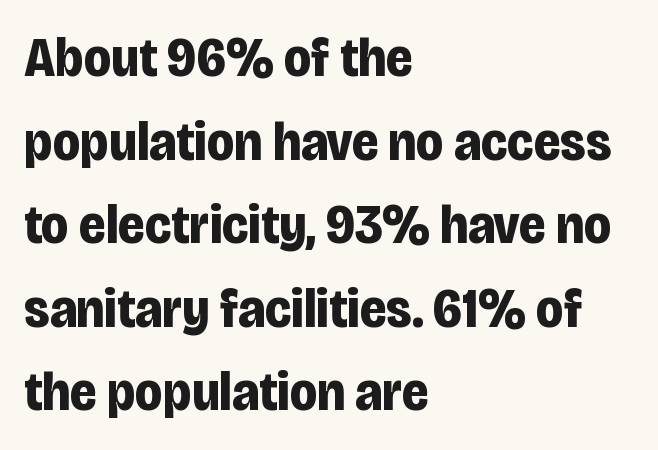
{"serif": "no", "italic": "no", "bold": "yes", "weight": "bold", "width": "condensed", "stroke_contrast": "low", "x_height": "large", "monospaced": "no", "underline": "no", "align": "left", "line_spacing": "normal", "line_spacing_ratio": 1.52, "letter_spacing": "normal", "letter_spacing_em": 0.0, "glyph_px": 55}
